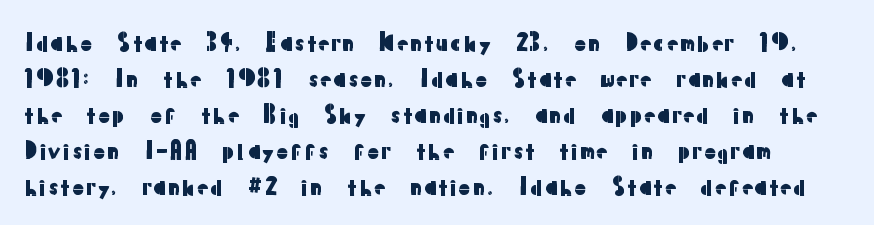
The image shows 23 px text type, upright; set normal line spacing (1.57x), normal letter spacing, not underlined.
